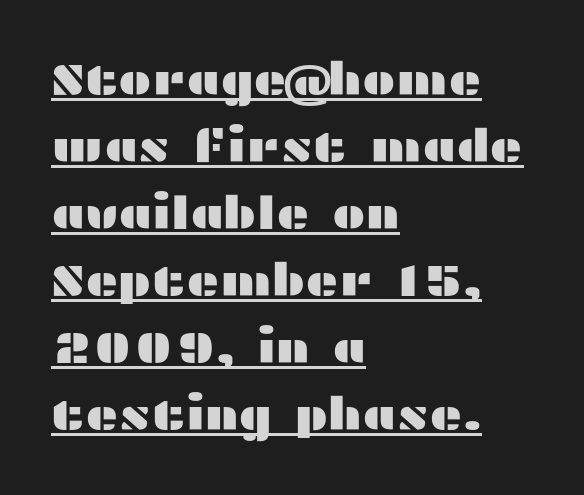
{"serif": "no", "italic": "no", "width": "wide", "stroke_contrast": "medium", "x_height": "medium", "monospaced": "no", "underline": "yes", "align": "left", "line_spacing": "normal", "line_spacing_ratio": 1.49, "letter_spacing": "normal", "letter_spacing_em": 0.0, "glyph_px": 45}
